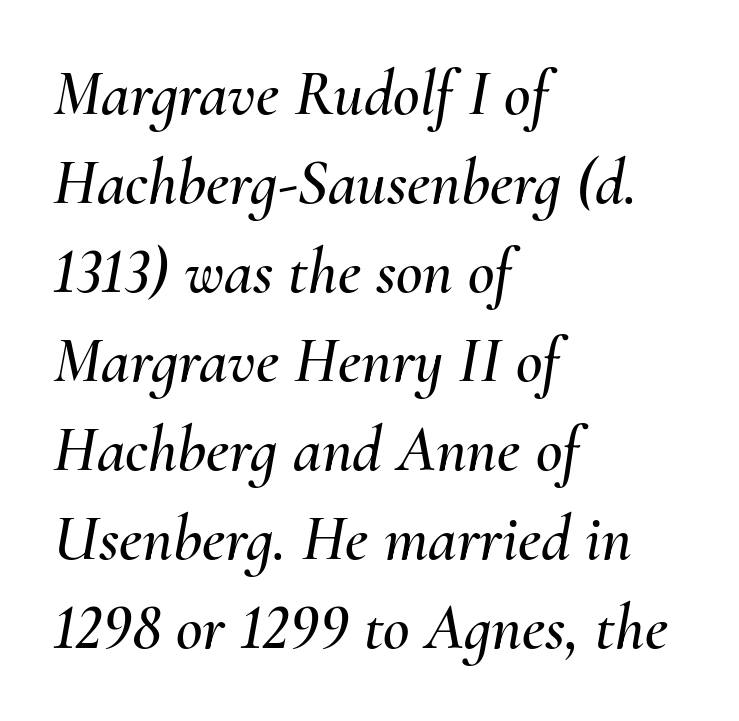
These lines sit exactly where default settings would place them. Style check: oblique. The rendering uses natural spacing where letterforms have individual widths. The face used here is rendered with its standard letterfit.
